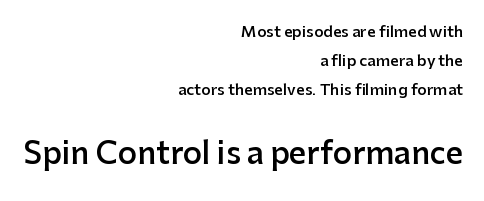
The image shows 30 px semibold sans-serif type, upright; set right-aligned, loose line spacing (1.93x), normal letter spacing, not underlined; the second (bottom) block is 2.0x larger; low stroke contrast and a medium x-height.
